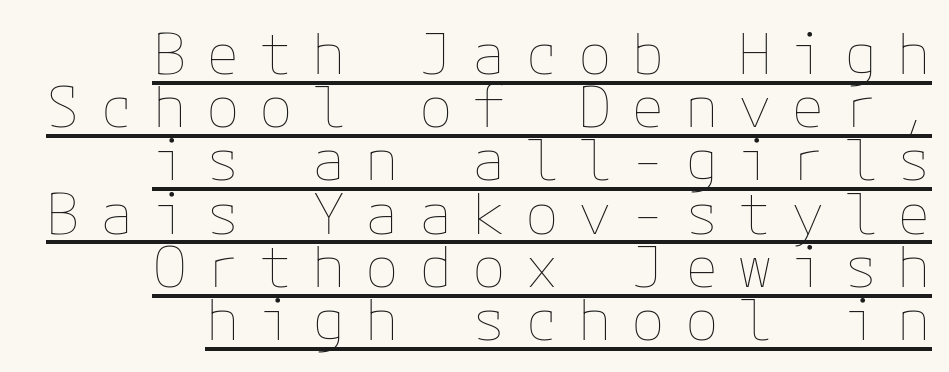
{"italic": "no", "bold": "no", "weight": "thin", "width": "normal", "stroke_contrast": "low", "x_height": "medium", "underline": "yes", "line_spacing": "tight", "line_spacing_ratio": 0.95, "letter_spacing": "wide", "letter_spacing_em": 0.35, "glyph_px": 56}
